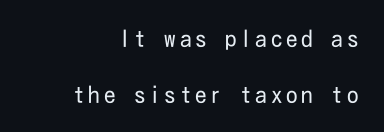
The image shows 23 px text type, upright; set loose line spacing (2.42x), not underlined.
